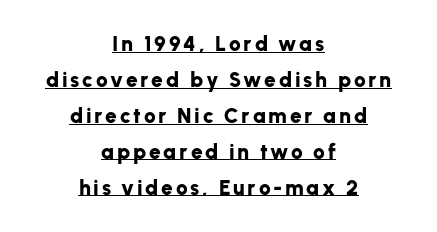
The image shows 21 px bold type, upright; set centered, line spacing 1.71x, underlined.
